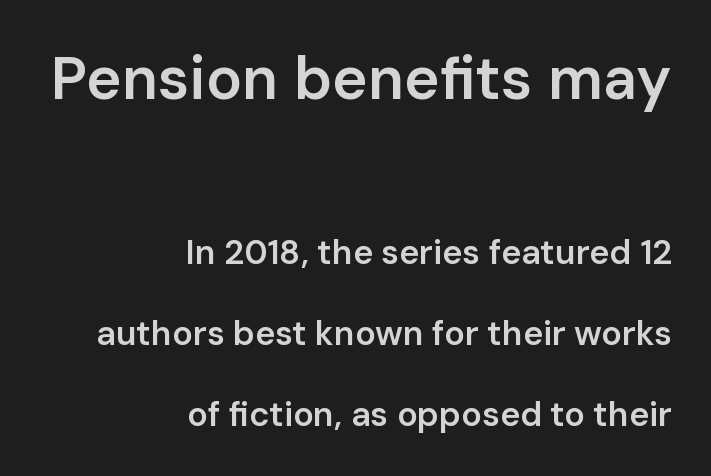
Q: Is the text bold? A: Semi-bold.
Q: Is the text italic (slanted)? A: No, it is upright.
Q: Is the typeface a serif or a sans-serif typeface? A: Sans-serif.
Q: Is the text underlined? A: No.
Q: How is the paragraph aligned? A: Right-aligned.
Q: Is the spacing between letters normal or unusually wide? A: Normal.
Q: Is the spacing between lines tight, normal or loose? A: Loose.
Q: Which block of text is set in a larger size, the first (top) or the second (bottom)? A: The first (top) one.
Q: Width (condensed, normal, or wide)? A: Normal.
Q: Stroke contrast? A: Low.
Q: x-height? A: Medium.
Q: Monospaced? A: No.
